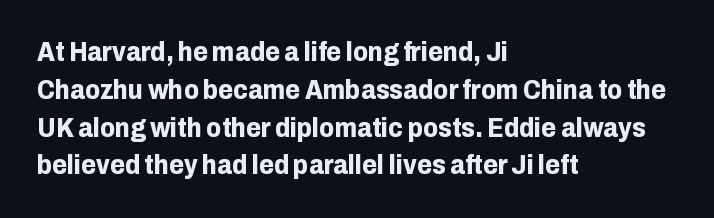
The image shows 27 px bold type, upright; set left-aligned, normal line spacing (1.4x), normal letter spacing, not underlined.
